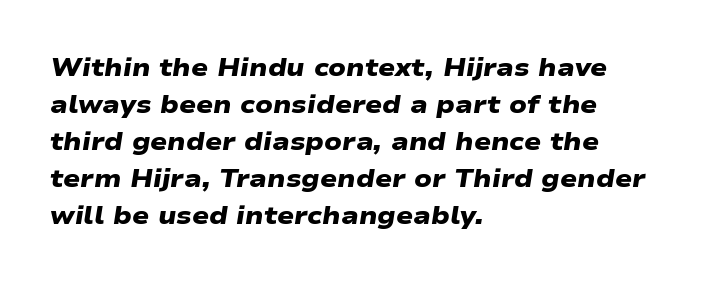
The image shows 25 px bold type; set left-aligned, normal line spacing (1.48x), normal letter spacing, not underlined.
